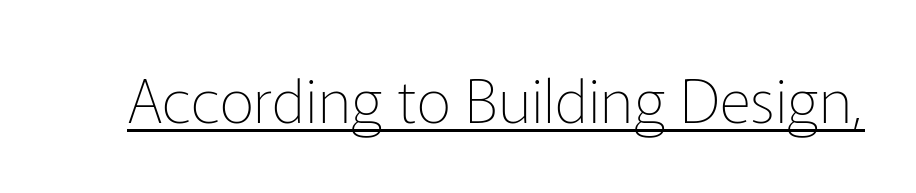
Serif or sans? Sans — the stroke terminals are bare. Ordinary non-slanted type is in use. In terms of letterspacing, this is plain default setting. The specimen includes a rule beneath the text block's lines.
